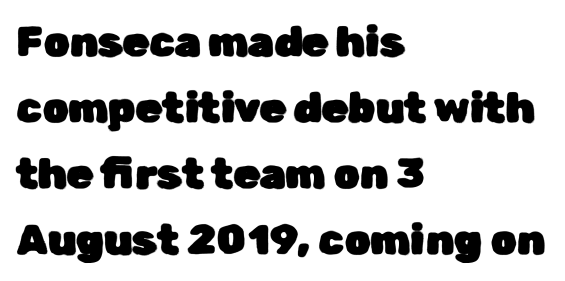
The image shows 42 px sans-serif type, upright; set left-aligned, normal line spacing (1.57x), normal letter spacing, not underlined; low stroke contrast and a medium x-height.
